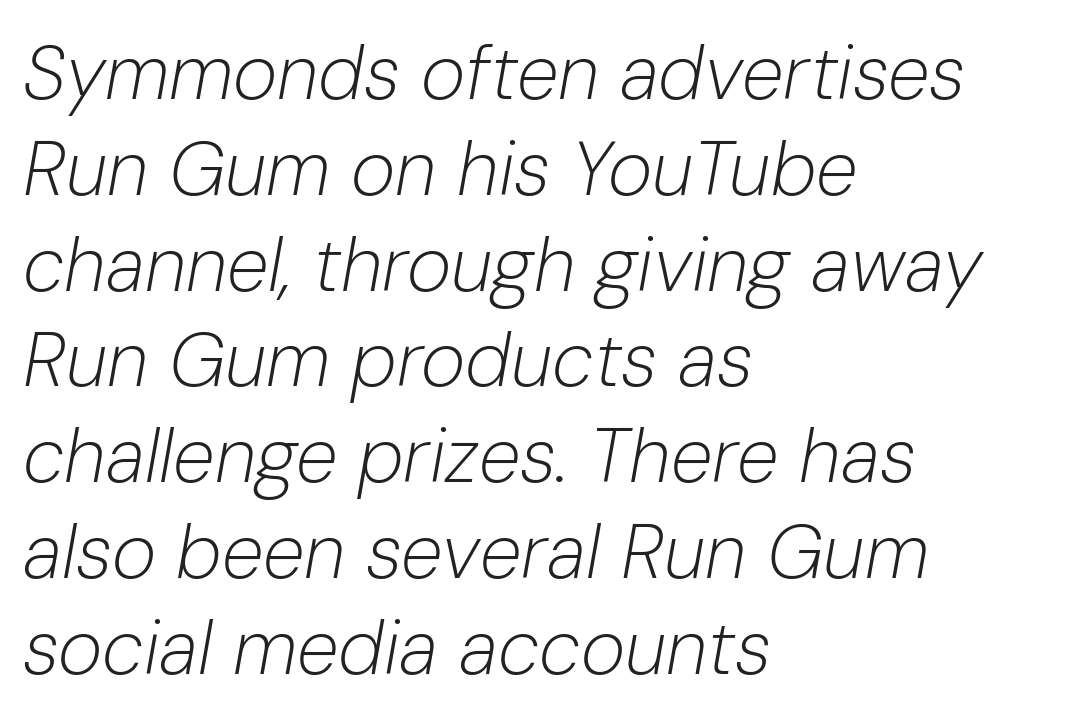
Q: Is the text bold? A: No.
Q: Is the text italic (slanted)? A: Yes, it leans right by about 10 degrees.
Q: Is the text underlined? A: No.
Q: How is the paragraph aligned? A: Left-aligned.
Q: Is the spacing between letters normal or unusually wide? A: Normal.
Q: Is the spacing between lines tight, normal or loose? A: Normal.
Q: Width (condensed, normal, or wide)? A: Normal.
Q: Stroke contrast? A: Low.
Q: x-height? A: Medium.
Q: Monospaced? A: No.
